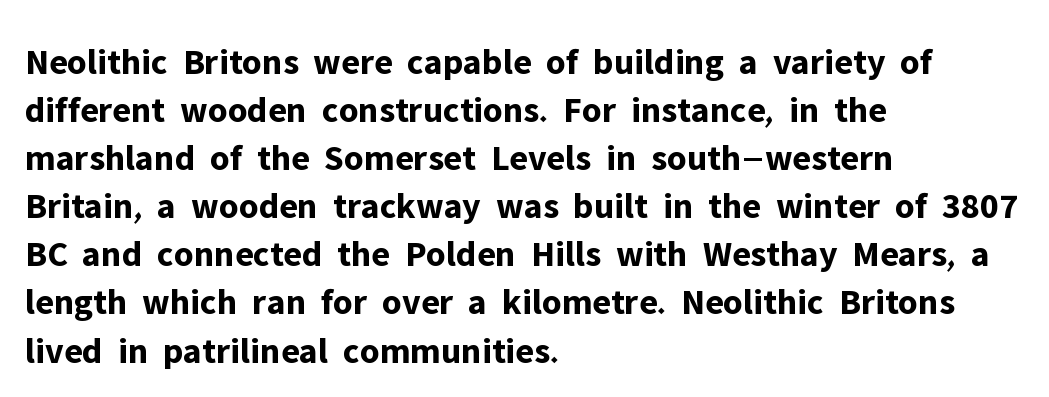
Bold? Absolutely — the strokes are thick and heavy. Each new line begins a customary step beneath the previous one. This sample has the flowing, uneven cadence of proportional lettering. The type family on display is of the sans-serif kind. All the whitespace from short lines collects on the right. Inter-character spacing is left at the font's built-in metrics.
